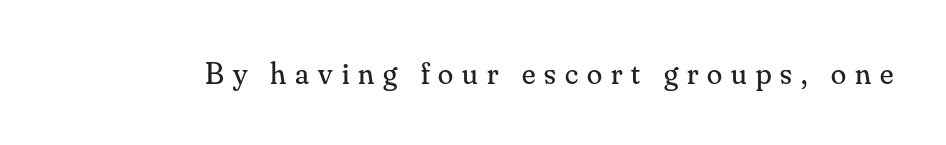
The image shows 31 px regular-weight serif type, upright; set unusually wide letter spacing (+0.29 em), not underlined; medium stroke contrast and a small x-height.
